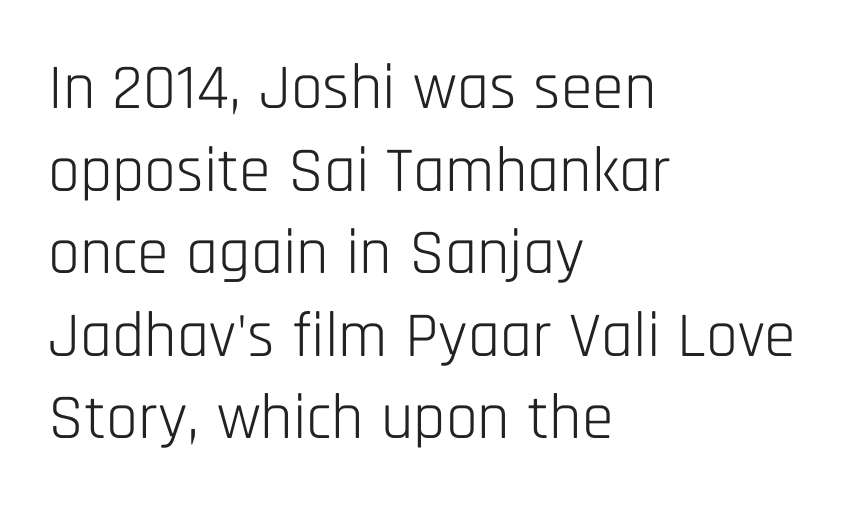
{"serif": "no", "italic": "no", "bold": "no", "weight": "light", "width": "condensed", "stroke_contrast": "low", "x_height": "large", "monospaced": "no", "underline": "no", "align": "left", "line_spacing": "normal", "line_spacing_ratio": 1.29, "letter_spacing": "normal", "letter_spacing_em": 0.0, "glyph_px": 64}
